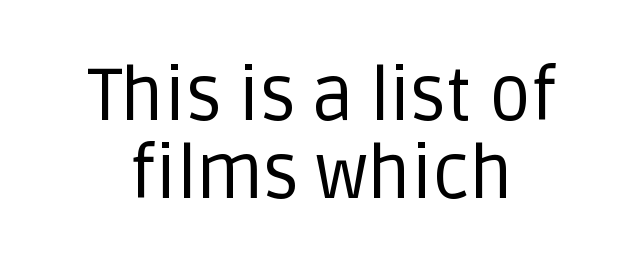
Q: Is the text bold? A: No.
Q: Is the text italic (slanted)? A: No, it is upright.
Q: Is the typeface a serif or a sans-serif typeface? A: Sans-serif.
Q: Is the text underlined? A: No.
Q: How is the paragraph aligned? A: Centered.
Q: Is the spacing between letters normal or unusually wide? A: Normal.
Q: Is the spacing between lines tight, normal or loose? A: Tight.
Q: Width (condensed, normal, or wide)? A: Normal.
Q: Stroke contrast? A: Low.
Q: x-height? A: Large.
Q: Monospaced? A: No.
